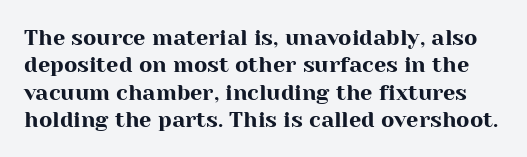
The image shows 22 px text type, upright; set line spacing 1.24x, normal letter spacing, not underlined.
